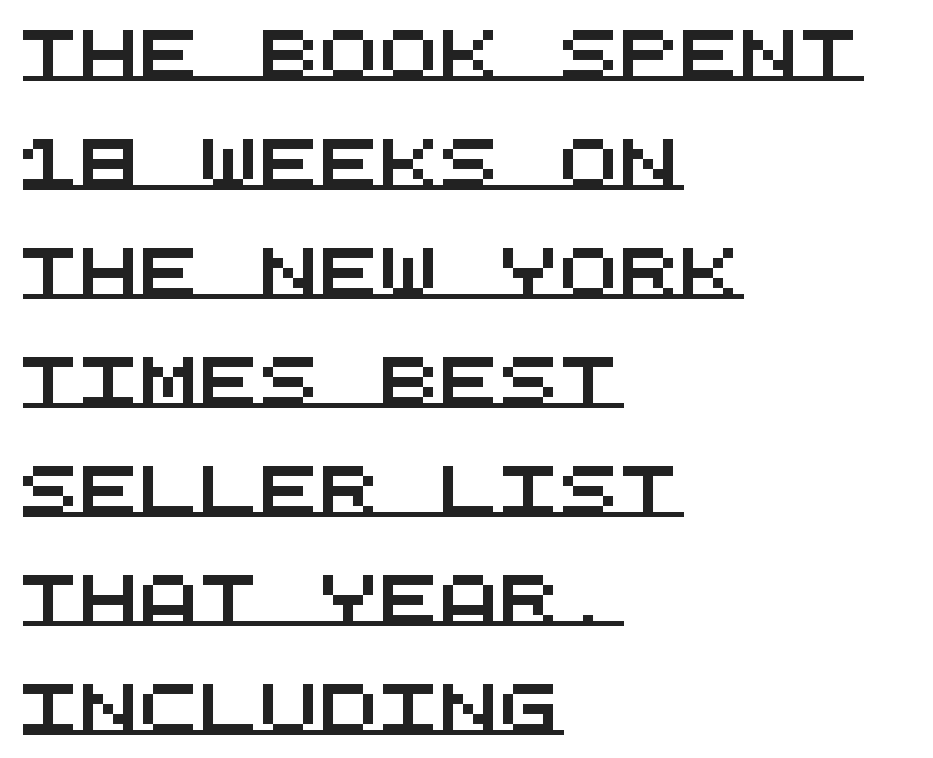
{"serif": "no", "width": "wide", "stroke_contrast": "medium", "x_height": "large", "monospaced": "yes", "underline": "yes", "align": "left", "line_spacing": "loose", "line_spacing_ratio": 2.18, "letter_spacing": "normal", "letter_spacing_em": 0.0, "glyph_px": 50}
